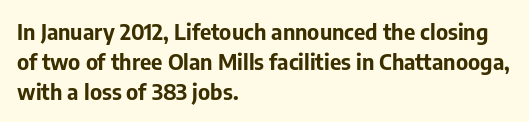
The image shows 22 px bold type, upright; set left-aligned, normal line spacing (1.36x), normal letter spacing, not underlined.
